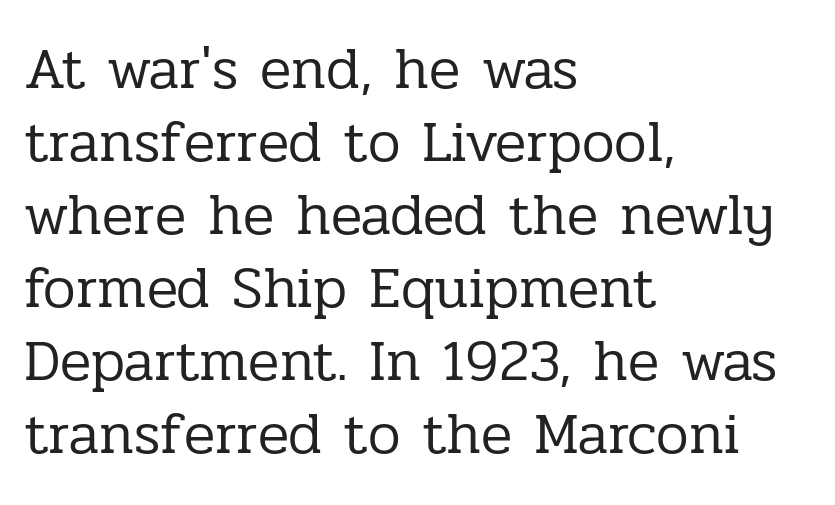
These lines are rendered in a variable-pitch font. Is this a heavy cut? Hardly; it is regular or lighter. Glance below the letters and you will spot only blank space. These lines stack with their left ends in a neat column. What's the leading like? Ordinary, nothing unusual. The typography opts for an upright posture over an oblique one.
